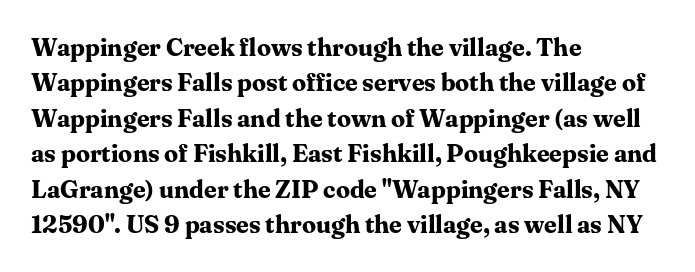
The strokes are fattened all the way to bold. Does the copy run flush right? No — it runs flush left. The face used here is rendered with its standard letterfit. Does the leading feel generous? No, just average. The typography opts for an upright posture over an oblique one.
